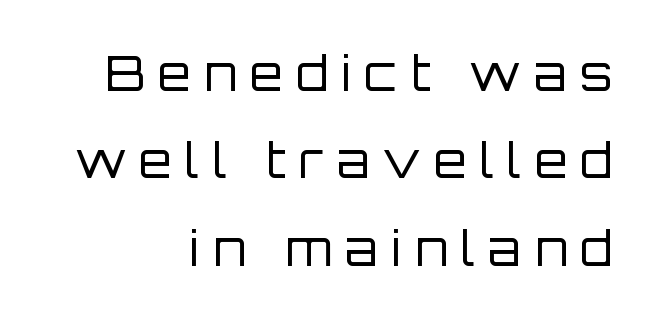
{"serif": "no", "italic": "no", "bold": "no", "weight": "regular", "width": "normal", "stroke_contrast": "low", "x_height": "large", "monospaced": "no", "underline": "no", "align": "right", "line_spacing_ratio": 1.82, "letter_spacing": "wide", "letter_spacing_em": 0.27, "glyph_px": 48}
